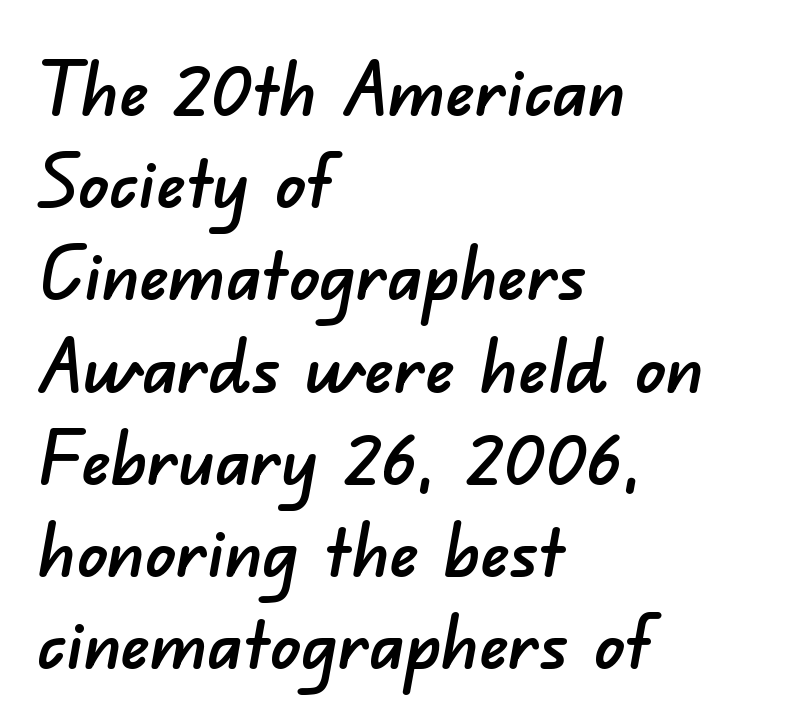
The image shows 75 px sans-serif type; set left-aligned, line spacing 1.23x, normal letter spacing, not underlined; low stroke contrast and a small x-height.
